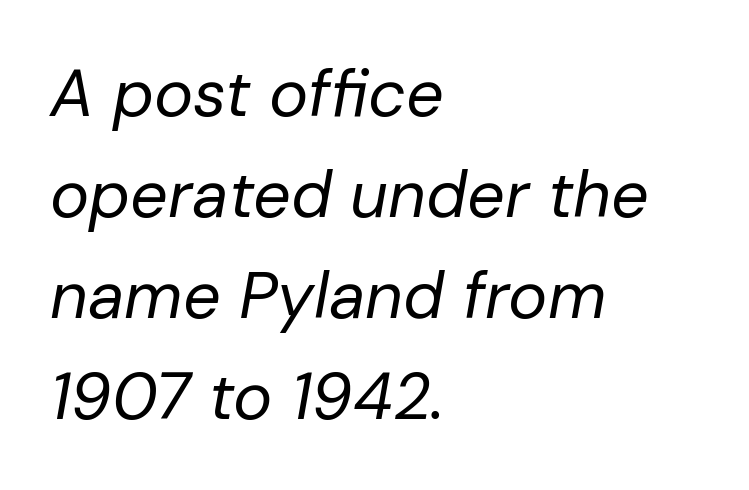
Q: Is the text bold? A: No.
Q: Is the text italic (slanted)? A: Yes, it leans right by about 10 degrees.
Q: Is the text underlined? A: No.
Q: How is the paragraph aligned? A: Left-aligned.
Q: Is the spacing between letters normal or unusually wide? A: Normal.
Q: Is the spacing between lines tight, normal or loose? A: Normal.
Q: Width (condensed, normal, or wide)? A: Normal.
Q: Stroke contrast? A: Low.
Q: x-height? A: Medium.
Q: Monospaced? A: No.
